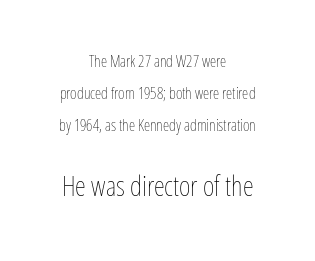
{"italic": "no", "bold": "no", "weight": "thin", "width": "condensed", "stroke_contrast": "low", "x_height": "medium", "monospaced": "no", "underline": "no", "align": "center", "line_spacing": "loose", "line_spacing_ratio": 2.0, "letter_spacing": "normal", "letter_spacing_em": 0.0, "larger_block": "second", "size_ratio": 1.75, "glyph_px": 28}
